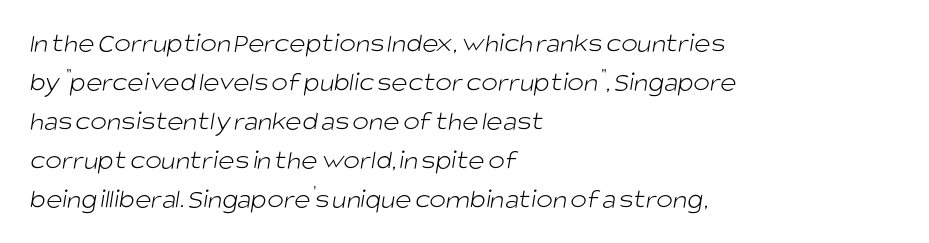
Words float on clear page, feet unadorned. The line texture is even and compact thanks to regular tracking. These glyphs show unthickened strokes, regular width or finer. The letters carry no serifs — their stems end cleanly without finishing strokes.
